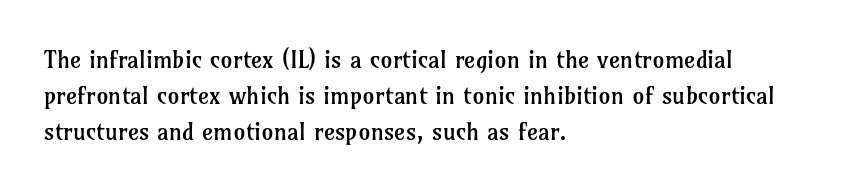
The setting favours the left margin, as ordinary paragraphs usually do. Upright lettering throughout. Letter spacing: default. No chunkiness to these letters — they're not bold.
